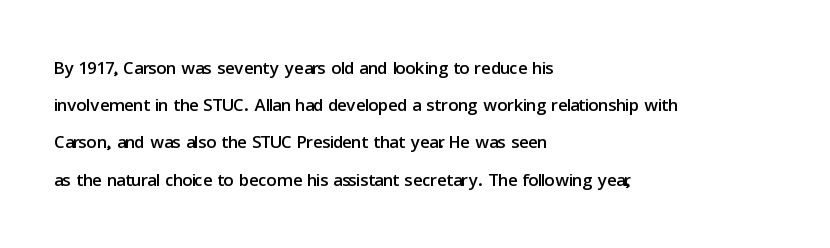
Designer's note — italics off, roman on. Compared with typical paragraphs, the rows here are spaced about the same. No word sits above an underline. Left-aligned paragraph, ragged on the right. This sample uses plain, unmodified letter spacing.
